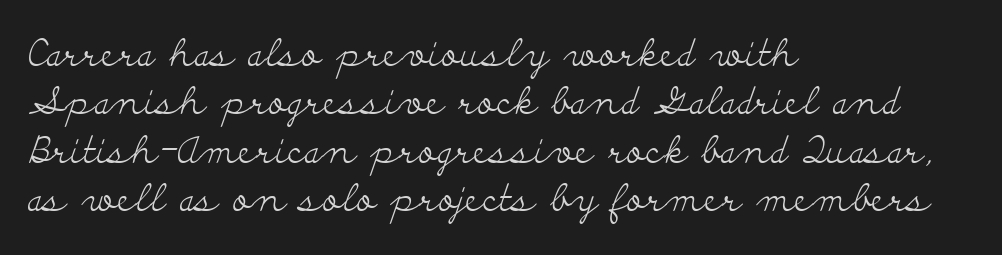
The image shows 37 px light, wide serif type; set left-aligned, normal line spacing (1.31x), normal letter spacing, not underlined; low stroke contrast and a small x-height.
